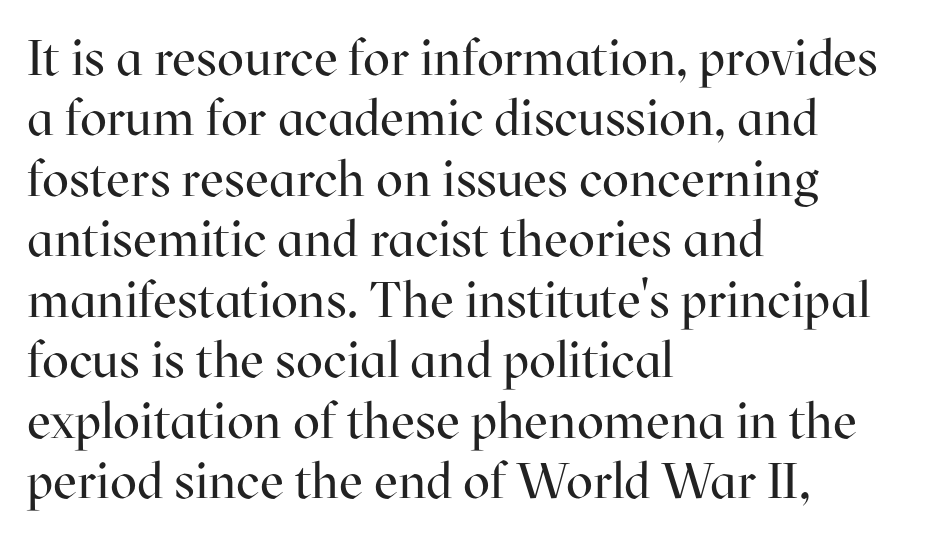
The image shows 50 px regular-weight serif type, upright; set left-aligned, line spacing 1.21x, normal letter spacing, not underlined; high stroke contrast and a medium x-height.
